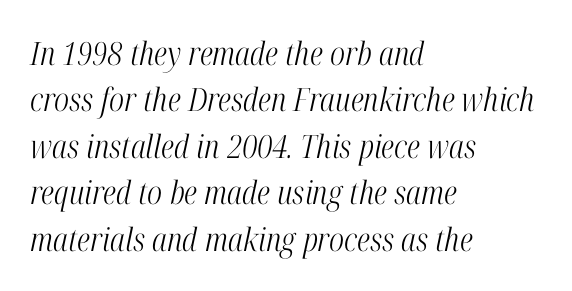
Q: Is the text bold? A: No.
Q: Is the text italic (slanted)? A: Yes, it leans right by about 12 degrees.
Q: Is the typeface a serif or a sans-serif typeface? A: Serif.
Q: Is the text underlined? A: No.
Q: How is the paragraph aligned? A: Left-aligned.
Q: Is the spacing between letters normal or unusually wide? A: Normal.
Q: Is the spacing between lines tight, normal or loose? A: Normal.
Q: Width (condensed, normal, or wide)? A: Condensed.
Q: Stroke contrast? A: High.
Q: x-height? A: Medium.
Q: Monospaced? A: No.
